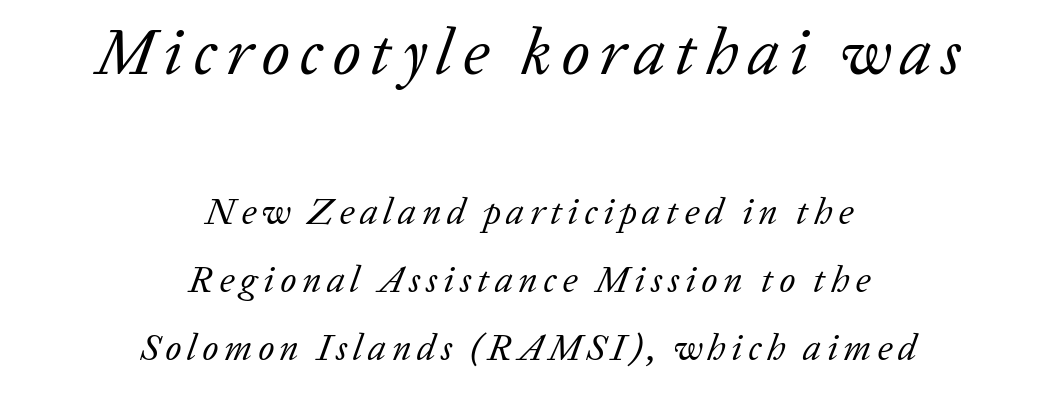
A serif font was chosen for this passage. This reads as an unemphasized weight, regular at the heaviest. The letters advance in unequal steps, a hallmark of proportional type. Rule under the text: the space is simply empty. Line starts and ends both wander, symmetrically. Characters are canted at an angle relative to the baseline's perpendicular.
